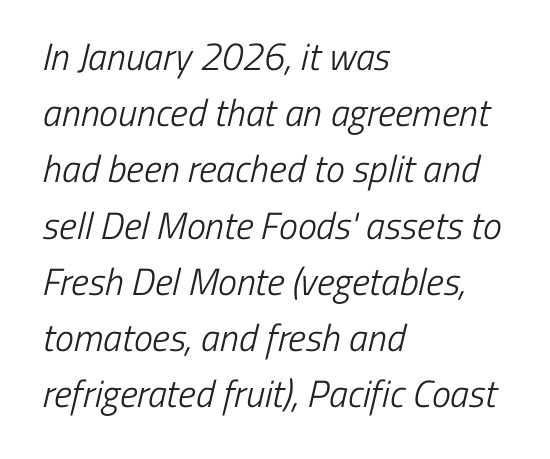
Q: Is the text bold? A: No.
Q: Is the typeface a serif or a sans-serif typeface? A: Sans-serif.
Q: Is the text underlined? A: No.
Q: How is the paragraph aligned? A: Left-aligned.
Q: Is the spacing between letters normal or unusually wide? A: Normal.
Q: Is the spacing between lines tight, normal or loose? A: Normal.
Q: Width (condensed, normal, or wide)? A: Condensed.
Q: Stroke contrast? A: Low.
Q: x-height? A: Medium.
Q: Monospaced? A: No.
